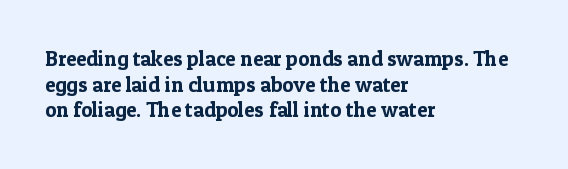
{"italic": "no", "underline": "no", "align": "left", "line_spacing_ratio": 1.22, "letter_spacing": "normal", "letter_spacing_em": 0.0, "glyph_px": 21}
